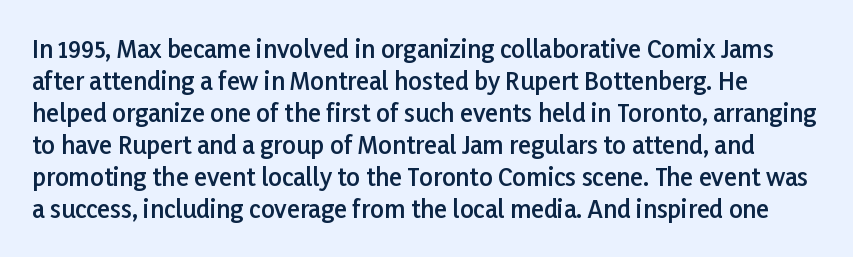
What's the leading like? Ordinary, nothing unusual. Is there any slant? The stems are plumb. This is the in-between weight designers call semibold or demi. Inter-character spacing is left at the font's built-in metrics. The glyphs are unaccompanied by any horizontal stroke below them.
